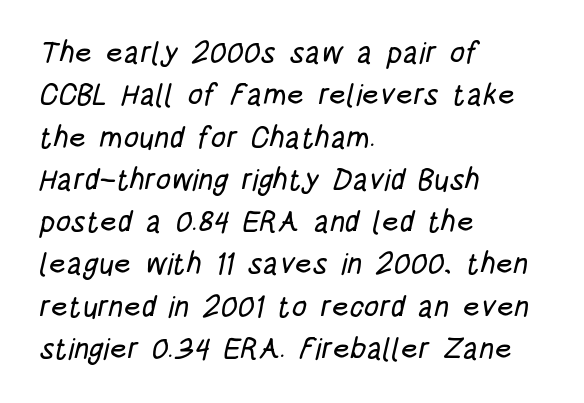
The image shows 30 px condensed sans-serif type; set left-aligned, normal line spacing (1.41x), normal letter spacing, not underlined; low stroke contrast and a large x-height.
